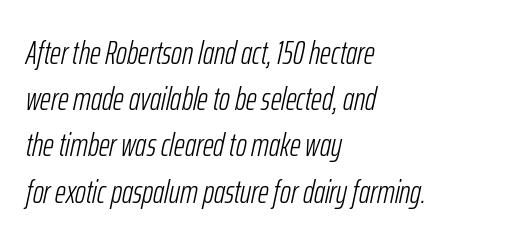
{"italic": "yes", "lean": "right", "slant_degrees": 12, "bold": "no", "weight": "light", "width": "condensed", "stroke_contrast": "low", "x_height": "medium", "monospaced": "no", "underline": "no", "align": "left", "line_spacing": "normal", "line_spacing_ratio": 1.4, "letter_spacing": "normal", "letter_spacing_em": 0.0, "glyph_px": 33}
